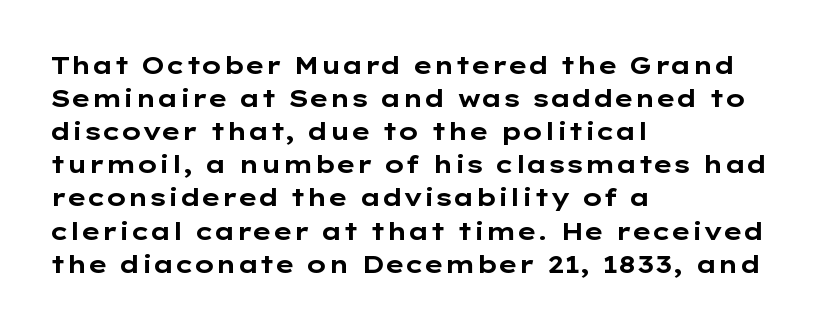
Q: Is the text bold? A: Yes.
Q: Is the text italic (slanted)? A: No, it is upright.
Q: Is the text underlined? A: No.
Q: How is the paragraph aligned? A: Left-aligned.
Q: Is the spacing between letters normal or unusually wide? A: Normal.
Q: Is the spacing between lines tight, normal or loose? A: Normal.
